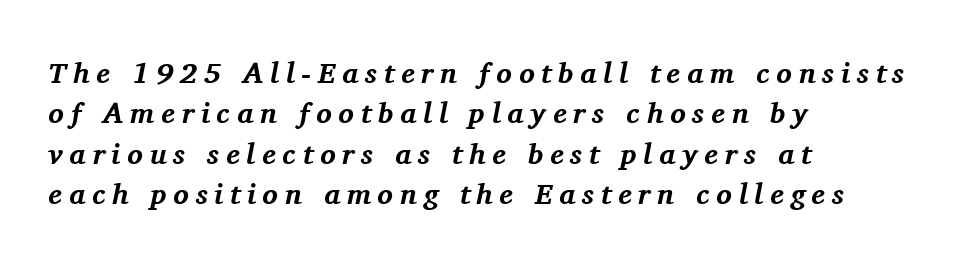
Rendered with sloped, italic letterforms. The paragraph shown leans on its left margin. Students, observe: this is what conventionally led text looks like. Words appear elongated and porous because spacing is wide. What weight is shown? A full bold with thick strokes. Think of a printed novel: that variable character pitch is what you see here.
